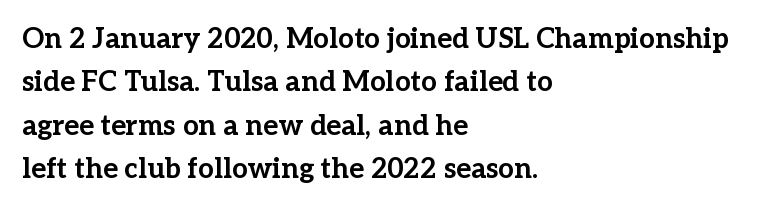
The image shows 28 px bold serif type, upright; set left-aligned, normal line spacing (1.55x), normal letter spacing, not underlined; low stroke contrast and a medium x-height.
